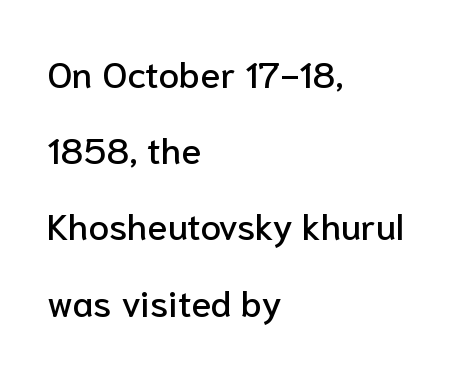
{"serif": "no", "italic": "no", "width": "normal", "stroke_contrast": "low", "x_height": "medium", "monospaced": "no", "underline": "no", "align": "left", "line_spacing": "loose", "line_spacing_ratio": 2.06, "letter_spacing": "normal", "letter_spacing_em": 0.0, "glyph_px": 37}
